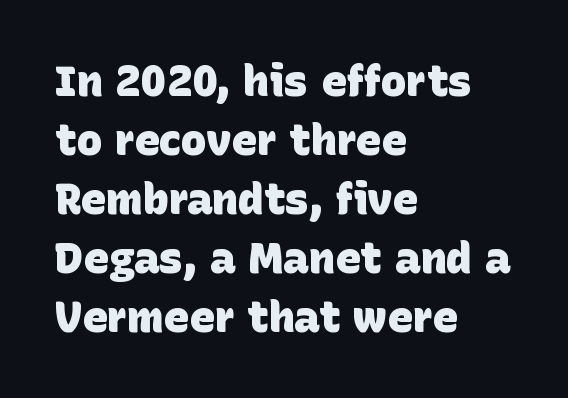
Check the space under the baseline: it is left empty. This sample uses plain, unmodified letter spacing. The face used here has the dense, thick strokes of a bold. The characters display no serif detailing; their extremities are plain. In terms of leading, this rendering sits right in the middle. Horizontal alignment here is leftward, the default for most running prose.
